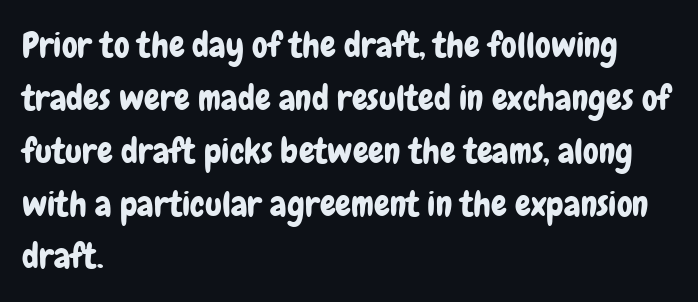
{"serif": "no", "italic": "no", "width": "condensed", "stroke_contrast": "low", "x_height": "medium", "monospaced": "no", "underline": "no", "align": "left", "line_spacing": "normal", "line_spacing_ratio": 1.51, "letter_spacing": "normal", "letter_spacing_em": 0.0, "glyph_px": 35}
